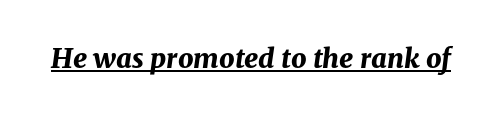
{"italic": "yes", "lean": "right", "slant_degrees": 8, "bold": "yes", "underline": "yes", "letter_spacing": "normal", "letter_spacing_em": 0.0, "glyph_px": 27}
